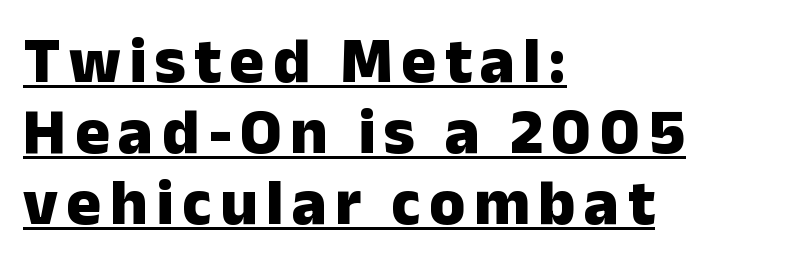
Note the varied advance widths — an 'i' is clearly narrower than an 'm'. Quick note: underline on. The passage is arranged the way most books set body copy — flush left. These lines huddle together more closely than default settings would place them.
